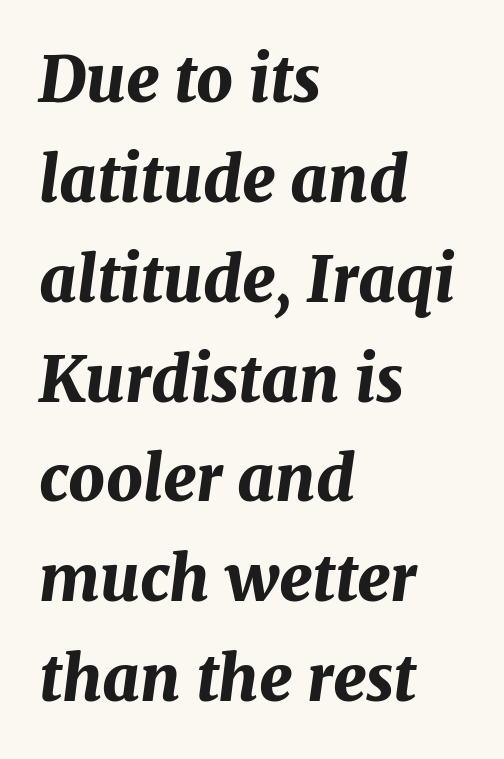
The image shows 64 px bold type, italic (leaning right); set left-aligned, normal line spacing (1.56x), normal letter spacing, not underlined; medium stroke contrast and a medium x-height.
